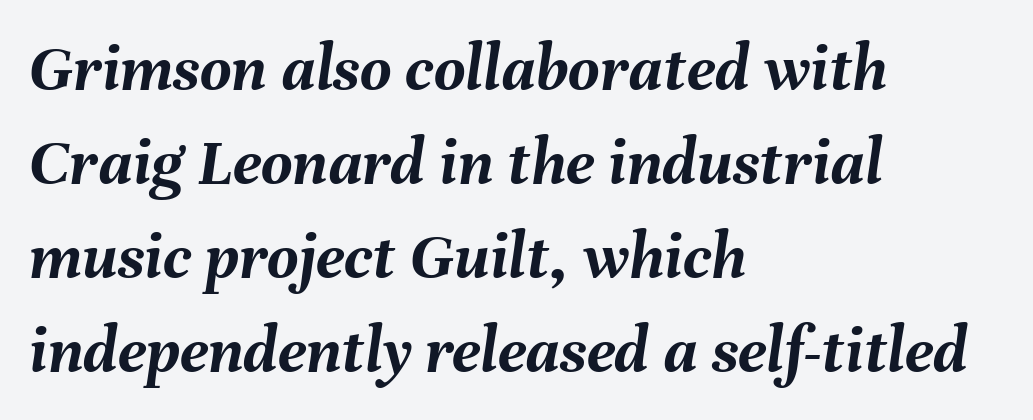
Q: Is the text bold? A: Yes.
Q: Is the text italic (slanted)? A: Yes, it leans right by about 8 degrees.
Q: Is the text underlined? A: No.
Q: How is the paragraph aligned? A: Left-aligned.
Q: Is the spacing between letters normal or unusually wide? A: Normal.
Q: Is the spacing between lines tight, normal or loose? A: Normal.
Q: Width (condensed, normal, or wide)? A: Normal.
Q: Stroke contrast? A: Medium.
Q: x-height? A: Medium.
Q: Monospaced? A: No.
